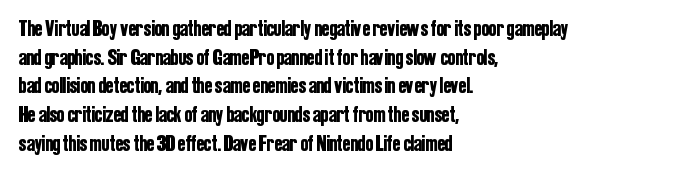
{"italic": "no", "underline": "no", "align": "left", "line_spacing": "normal", "line_spacing_ratio": 1.25, "letter_spacing": "normal", "letter_spacing_em": 0.0, "glyph_px": 23}
